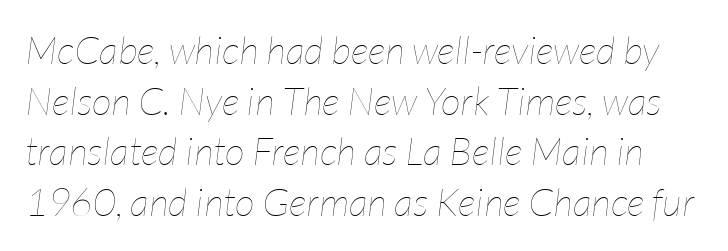
{"italic": "yes", "lean": "right", "slant_degrees": 7, "bold": "no", "weight": "thin", "width": "condensed", "stroke_contrast": "low", "x_height": "medium", "monospaced": "no", "underline": "no", "line_spacing": "normal", "line_spacing_ratio": 1.3, "letter_spacing": "normal", "letter_spacing_em": 0.0, "glyph_px": 39}
